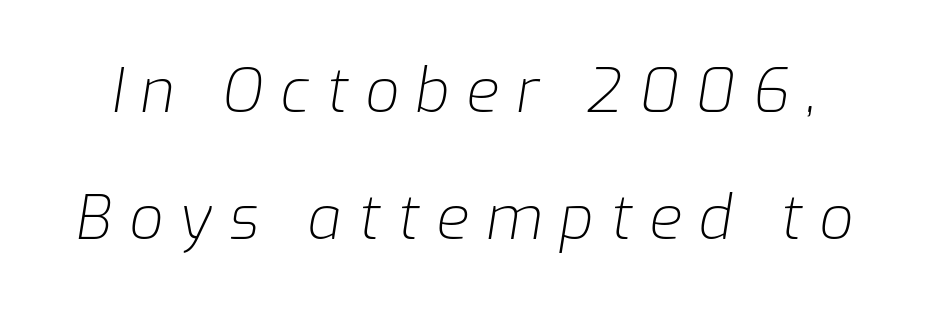
Weight: not bold — regular or lighter. Tracking here is generous; glyphs stand well apart from one another. The passage shown leans; its letterforms are oblique. Vertical spacing — loose. The rendering uses natural spacing where letterforms have individual widths. The gap between lines stays unmarked.
